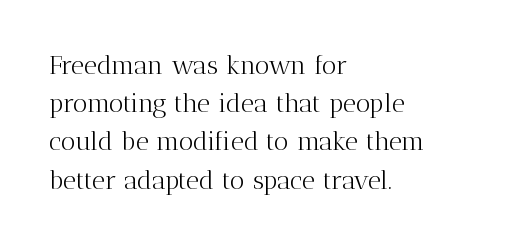
{"italic": "no", "bold": "no", "underline": "no", "align": "left", "line_spacing": "normal", "line_spacing_ratio": 1.47, "letter_spacing": "normal", "letter_spacing_em": 0.0, "glyph_px": 26}
